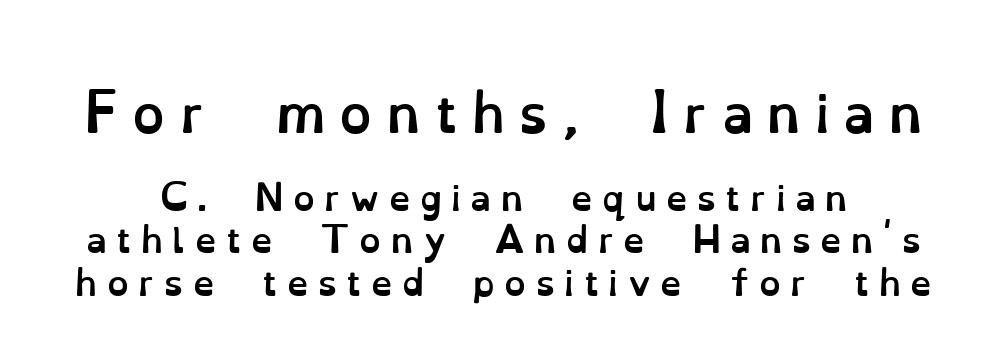
Q: Is the text bold? A: Yes.
Q: Is the text italic (slanted)? A: No, it is upright.
Q: Is the text underlined? A: No.
Q: Is the spacing between letters normal or unusually wide? A: Unusually wide.
Q: Is the spacing between lines tight, normal or loose? A: Normal.
Q: Which block of text is set in a larger size, the first (top) or the second (bottom)? A: The first (top) one.
Q: Width (condensed, normal, or wide)? A: Normal.
Q: Stroke contrast? A: Low.
Q: x-height? A: Small.
Q: Monospaced? A: No.
